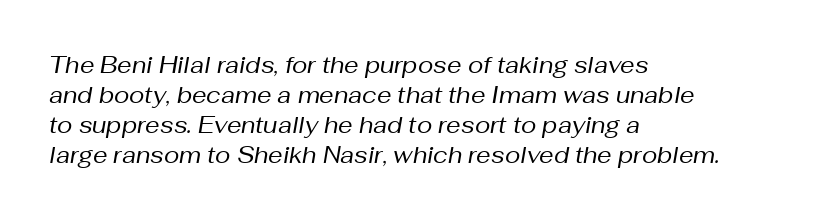
Q: Is the text bold? A: No.
Q: Is the text italic (slanted)? A: Yes, it leans right by about 10 degrees.
Q: Is the text underlined? A: No.
Q: How is the paragraph aligned? A: Left-aligned.
Q: Is the spacing between letters normal or unusually wide? A: Normal.
Q: Is the spacing between lines tight, normal or loose? A: Normal.
